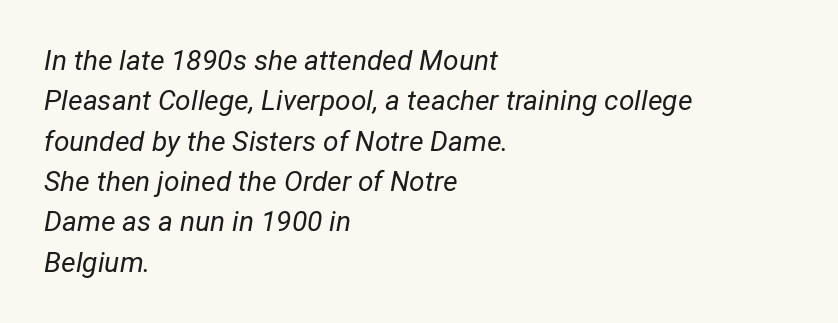
Look at the tracking — it's just the regular setting, nothing added. Looks like regular typesetting: each glyph gets only the width it needs. There's an unmistakable incline to the writing here. Descender tails drop into unmarked territory. Alignment: flush left.
